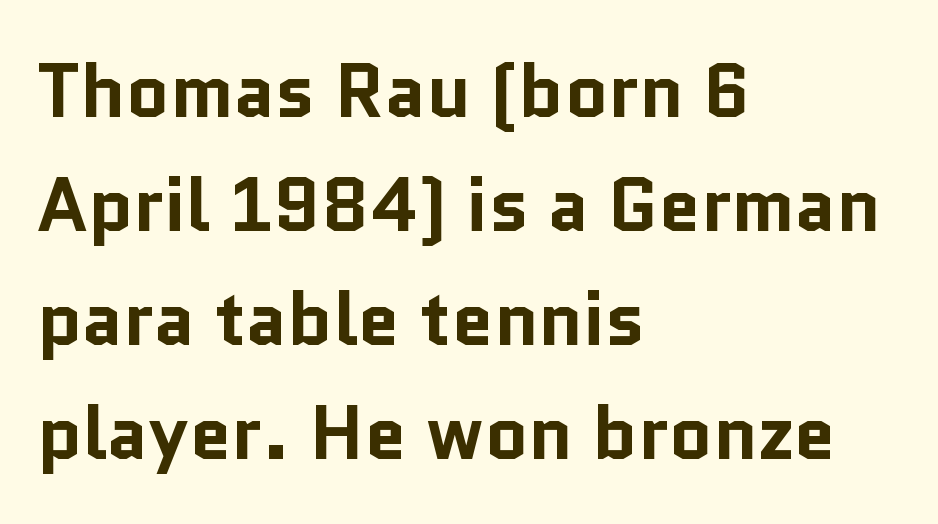
The rendering anchors every line to the left-hand side. Posture: upright roman. Are there feet on the stems? There aren't — it's a sans. As a designer I'd log this as weight 700, bold. Letter spacing: default.
